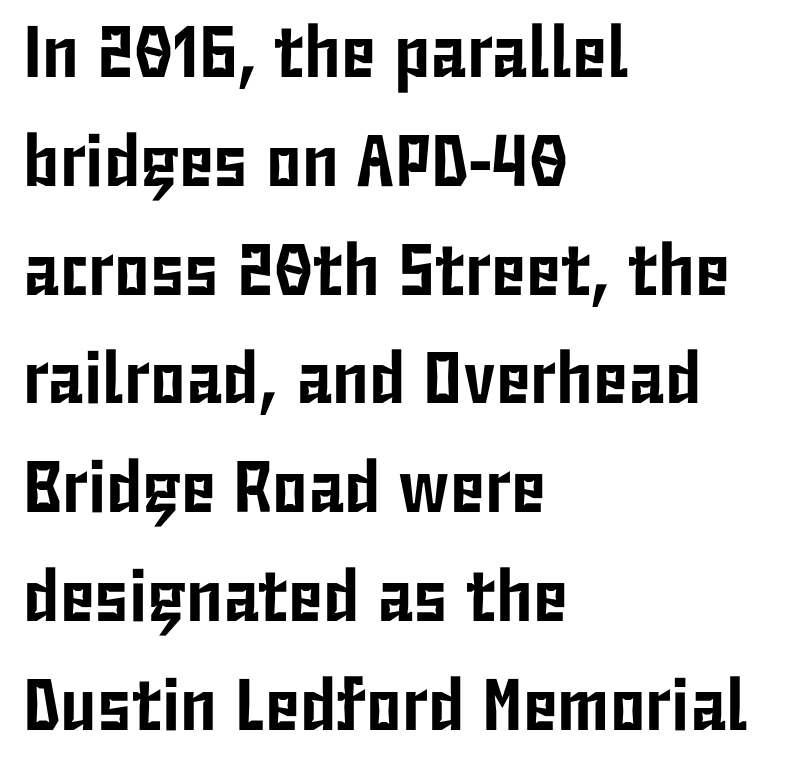
Q: Is the text italic (slanted)? A: No, it is upright.
Q: Is the typeface a serif or a sans-serif typeface? A: Sans-serif.
Q: Is the text underlined? A: No.
Q: How is the paragraph aligned? A: Left-aligned.
Q: Is the spacing between letters normal or unusually wide? A: Normal.
Q: Is the spacing between lines tight, normal or loose? A: Normal.
Q: Width (condensed, normal, or wide)? A: Condensed.
Q: Stroke contrast? A: Low.
Q: x-height? A: Medium.
Q: Monospaced? A: No.
